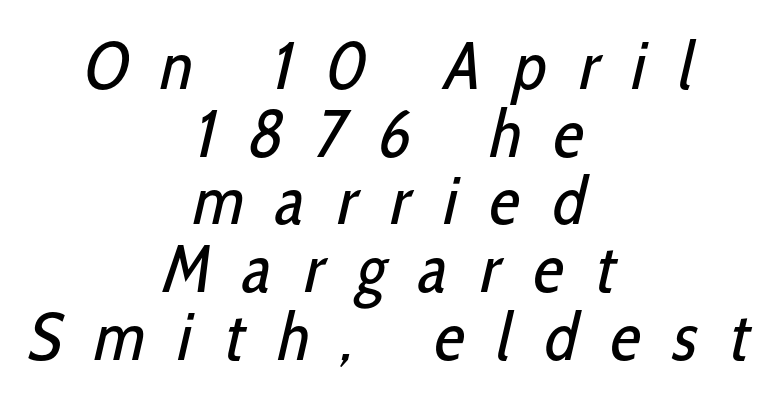
Q: Is the text bold? A: No.
Q: Is the typeface a serif or a sans-serif typeface? A: Sans-serif.
Q: Is the text underlined? A: No.
Q: How is the paragraph aligned? A: Centered.
Q: Is the spacing between letters normal or unusually wide? A: Unusually wide.
Q: Is the spacing between lines tight, normal or loose? A: Tight.
Q: Width (condensed, normal, or wide)? A: Condensed.
Q: Stroke contrast? A: Low.
Q: x-height? A: Medium.
Q: Monospaced? A: No.
